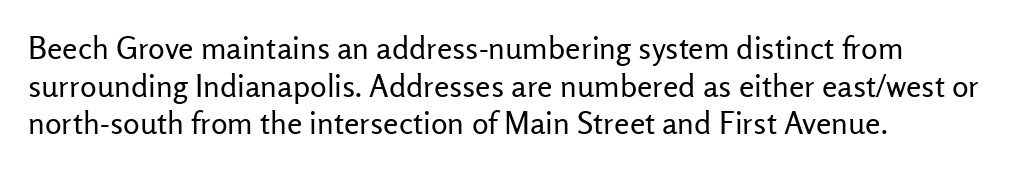
Q: Is the text bold? A: No.
Q: Is the text italic (slanted)? A: No, it is upright.
Q: Is the typeface a serif or a sans-serif typeface? A: Sans-serif.
Q: Is the text underlined? A: No.
Q: How is the paragraph aligned? A: Left-aligned.
Q: Is the spacing between letters normal or unusually wide? A: Normal.
Q: Width (condensed, normal, or wide)? A: Normal.
Q: Stroke contrast? A: Low.
Q: x-height? A: Medium.
Q: Monospaced? A: No.
